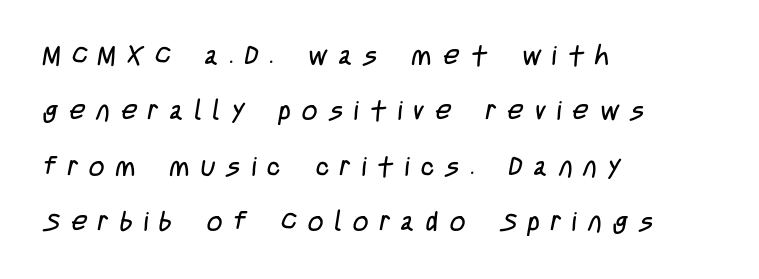
{"bold": "no", "underline": "no", "align": "left", "line_spacing": "loose", "line_spacing_ratio": 2.05, "letter_spacing": "wide", "letter_spacing_em": 0.42, "glyph_px": 27}
